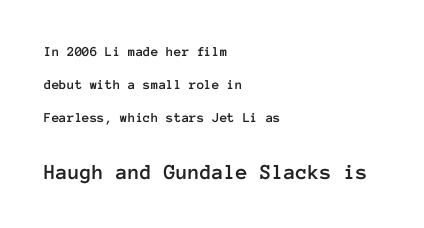
The image shows 22 px text type, upright; set left-aligned, loose line spacing (2.37x), normal letter spacing, not underlined; the second (bottom) block is 1.57x larger.
